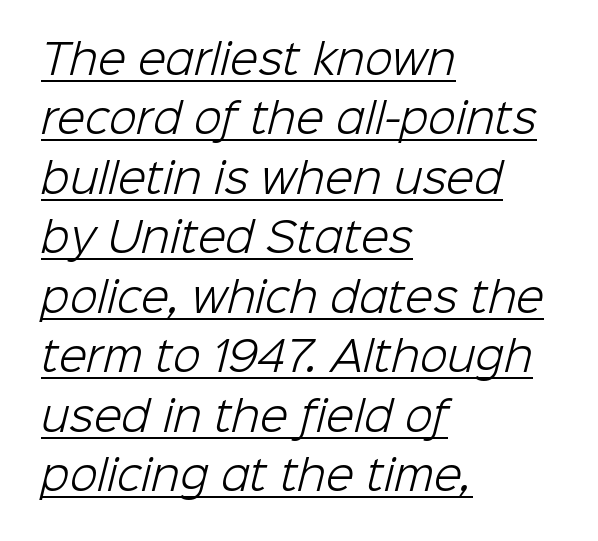
{"serif": "no", "bold": "no", "weight": "light", "width": "normal", "stroke_contrast": "low", "x_height": "medium", "monospaced": "no", "underline": "yes", "align": "left", "line_spacing": "normal", "line_spacing_ratio": 1.45, "letter_spacing": "normal", "letter_spacing_em": 0.0, "glyph_px": 41}
